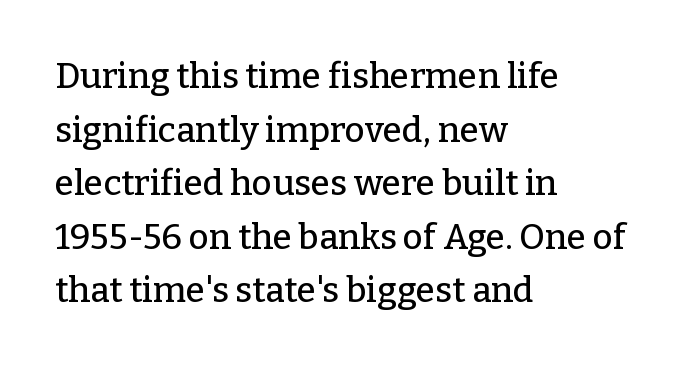
Q: Is the text italic (slanted)? A: No, it is upright.
Q: Is the typeface a serif or a sans-serif typeface? A: Serif.
Q: Is the text underlined? A: No.
Q: How is the paragraph aligned? A: Left-aligned.
Q: Is the spacing between letters normal or unusually wide? A: Normal.
Q: Is the spacing between lines tight, normal or loose? A: Normal.
Q: Width (condensed, normal, or wide)? A: Normal.
Q: Stroke contrast? A: Low.
Q: x-height? A: Medium.
Q: Monospaced? A: No.
